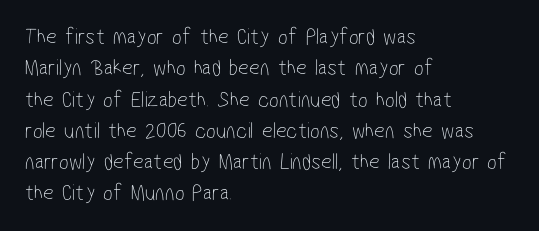
Q: Is the text bold? A: No.
Q: Is the text underlined? A: No.
Q: How is the paragraph aligned? A: Left-aligned.
Q: Is the spacing between letters normal or unusually wide? A: Normal.
Q: Is the spacing between lines tight, normal or loose? A: Normal.
